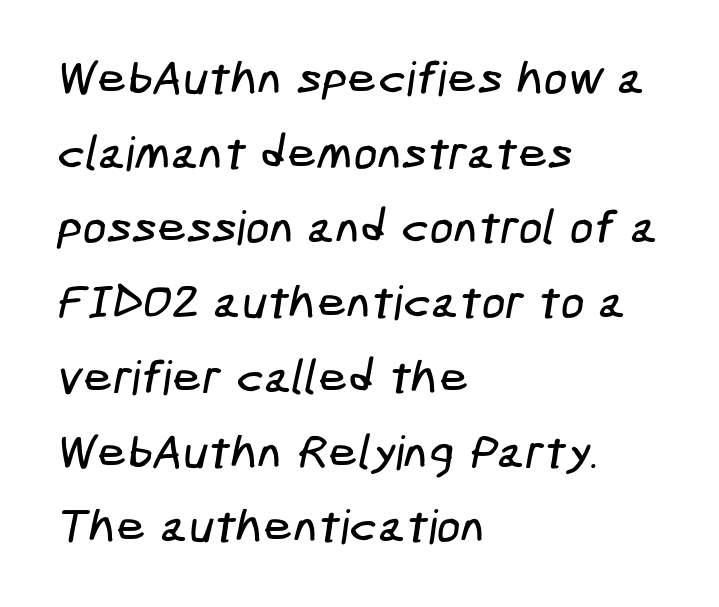
{"serif": "no", "width": "condensed", "stroke_contrast": "low", "x_height": "medium", "underline": "no", "align": "left", "line_spacing": "normal", "line_spacing_ratio": 1.59, "letter_spacing": "normal", "letter_spacing_em": 0.0, "glyph_px": 47}
